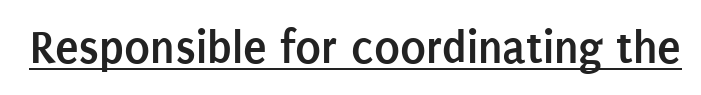
Q: Is the text bold? A: Yes.
Q: Is the text italic (slanted)? A: No, it is upright.
Q: Is the typeface a serif or a sans-serif typeface? A: Sans-serif.
Q: Is the text underlined? A: Yes.
Q: Is the spacing between letters normal or unusually wide? A: Normal.
Q: Width (condensed, normal, or wide)? A: Condensed.
Q: Stroke contrast? A: Low.
Q: x-height? A: Large.
Q: Monospaced? A: No.
